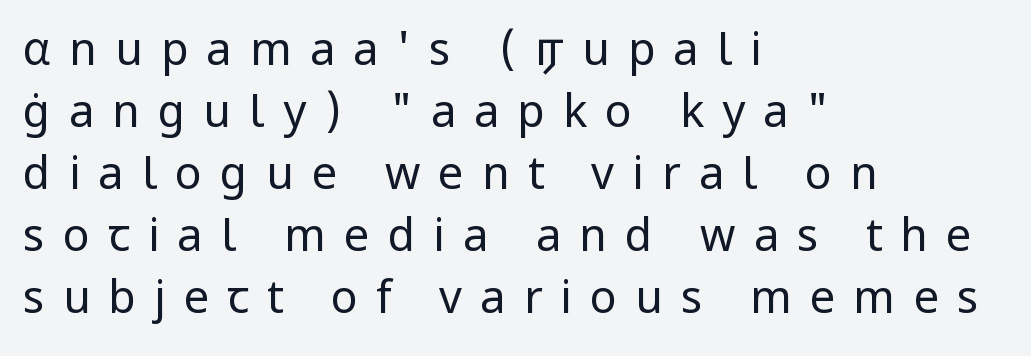
The image shows 45 px regular-weight sans-serif type, upright; set left-aligned, normal line spacing (1.38x), unusually wide letter spacing (+0.4 em), not underlined; low stroke contrast and a medium x-height.
